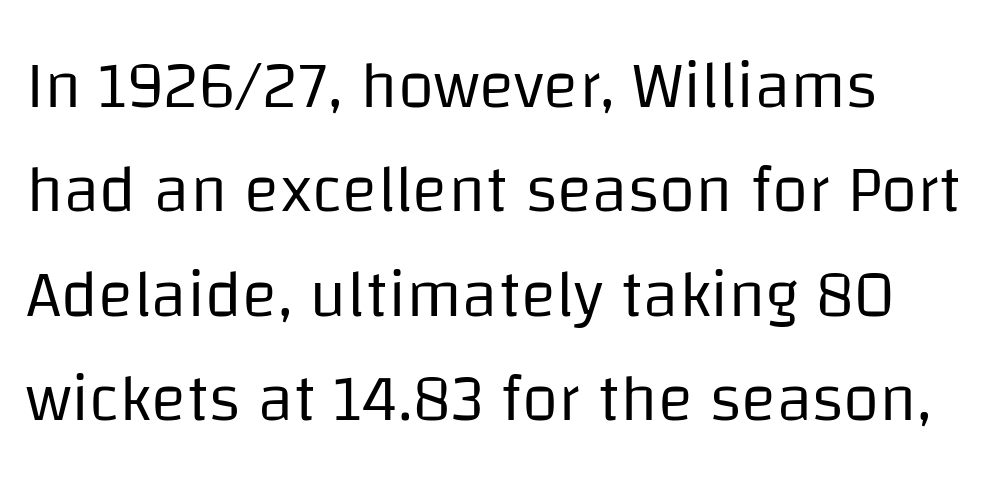
Q: Is the text bold? A: No.
Q: Is the text italic (slanted)? A: No, it is upright.
Q: Is the typeface a serif or a sans-serif typeface? A: Sans-serif.
Q: Is the text underlined? A: No.
Q: How is the paragraph aligned? A: Left-aligned.
Q: Is the spacing between letters normal or unusually wide? A: Normal.
Q: Is the spacing between lines tight, normal or loose? A: Normal.
Q: Width (condensed, normal, or wide)? A: Normal.
Q: Stroke contrast? A: Low.
Q: x-height? A: Large.
Q: Monospaced? A: No.
